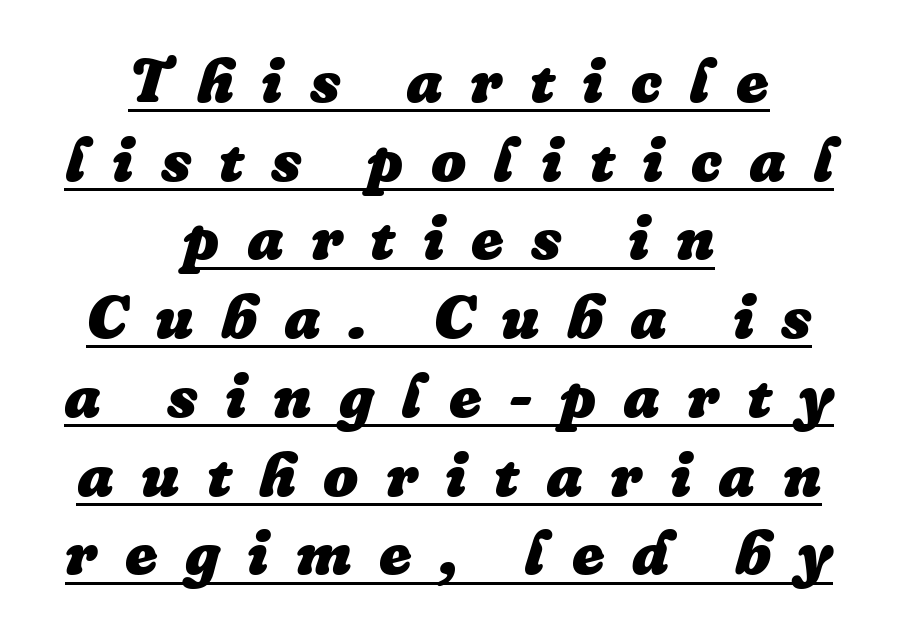
Q: Is the text bold? A: Yes.
Q: Is the text italic (slanted)? A: Yes, it leans right by about 16 degrees.
Q: Is the text underlined? A: Yes.
Q: How is the paragraph aligned? A: Centered.
Q: Is the spacing between letters normal or unusually wide? A: Unusually wide.
Q: Is the spacing between lines tight, normal or loose? A: Normal.
Q: Width (condensed, normal, or wide)? A: Normal.
Q: Stroke contrast? A: Low.
Q: x-height? A: Medium.
Q: Monospaced? A: No.
